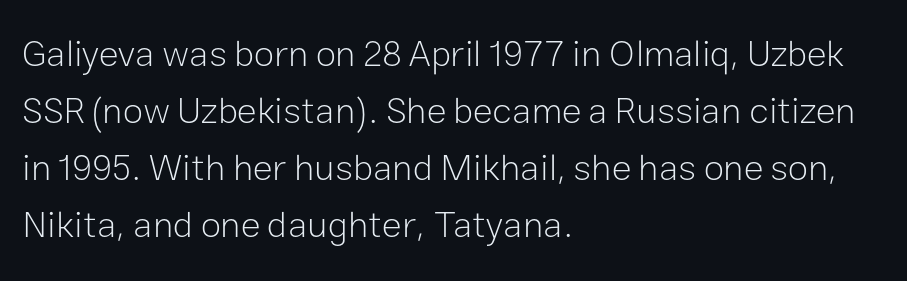
The lines in this sample share a left origin and differ only in where they stop. Default kerning and tracking; the words read as compact shapes. The font's upright variant was chosen for this text. The cut favours lightness, reaching ordinary text weight at its darkest.
